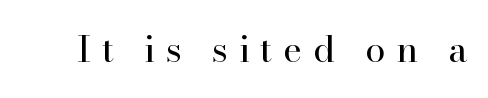
Q: Is the text bold? A: No.
Q: Is the text italic (slanted)? A: No, it is upright.
Q: Is the typeface a serif or a sans-serif typeface? A: Serif.
Q: Is the text underlined? A: No.
Q: Is the spacing between letters normal or unusually wide? A: Unusually wide.
Q: Width (condensed, normal, or wide)? A: Normal.
Q: Stroke contrast? A: High.
Q: x-height? A: Small.
Q: Monospaced? A: No.
